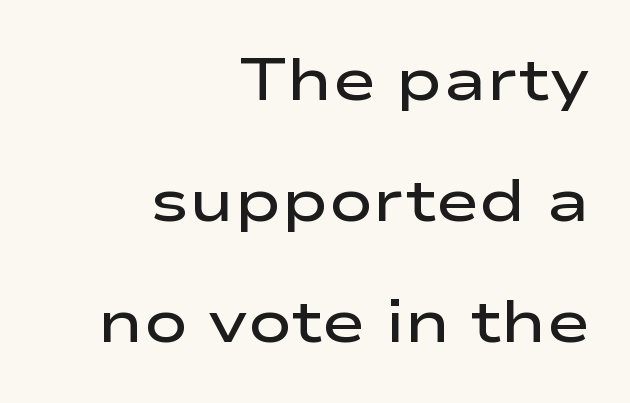
{"serif": "no", "italic": "no", "bold": "semi", "weight": "semibold", "width": "wide", "stroke_contrast": "low", "x_height": "medium", "monospaced": "no", "underline": "no", "align": "right", "line_spacing": "loose", "line_spacing_ratio": 2.05, "letter_spacing": "normal", "letter_spacing_em": 0.0, "glyph_px": 59}
